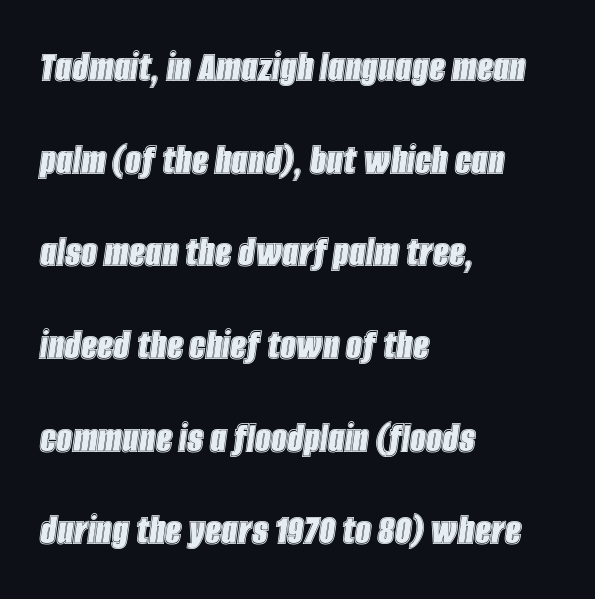
{"italic": "yes", "lean": "right", "slant_degrees": 8, "width": "condensed", "x_height": "large", "monospaced": "no", "underline": "no", "align": "left", "line_spacing": "loose", "line_spacing_ratio": 2.06, "letter_spacing": "normal", "letter_spacing_em": 0.0, "glyph_px": 45}
